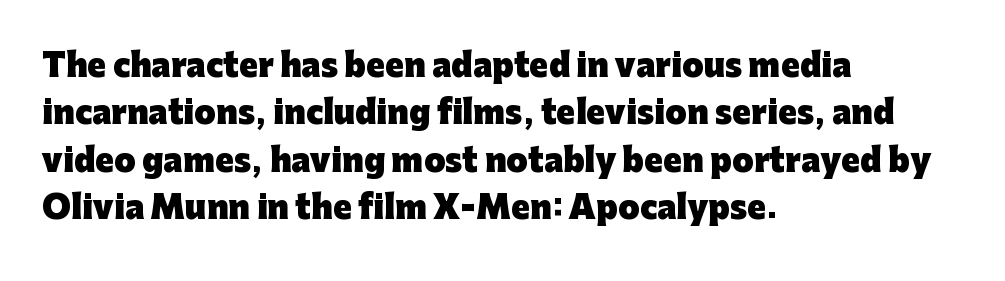
Q: Is the text bold? A: Yes.
Q: Is the text italic (slanted)? A: No, it is upright.
Q: Is the typeface a serif or a sans-serif typeface? A: Sans-serif.
Q: Is the text underlined? A: No.
Q: How is the paragraph aligned? A: Left-aligned.
Q: Is the spacing between letters normal or unusually wide? A: Normal.
Q: Is the spacing between lines tight, normal or loose? A: Normal.
Q: Width (condensed, normal, or wide)? A: Normal.
Q: Stroke contrast? A: Low.
Q: x-height? A: Medium.
Q: Monospaced? A: No.
